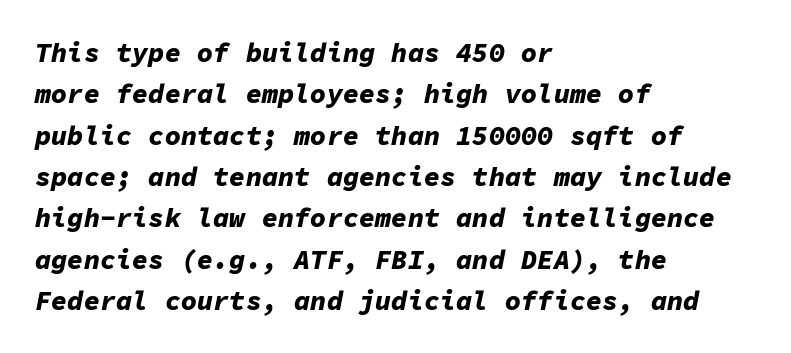
Q: Is the text bold? A: Yes.
Q: Is the text italic (slanted)? A: Yes, it leans right by about 11 degrees.
Q: Is the text underlined? A: No.
Q: How is the paragraph aligned? A: Left-aligned.
Q: Is the spacing between letters normal or unusually wide? A: Normal.
Q: Is the spacing between lines tight, normal or loose? A: Normal.
